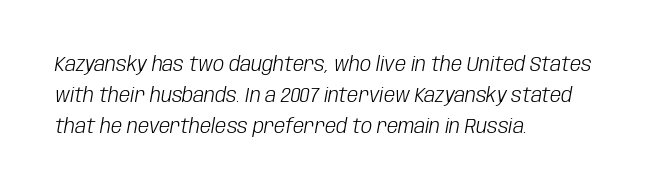
{"italic": "yes", "lean": "right", "slant_degrees": 10, "bold": "no", "underline": "no", "align": "left", "line_spacing": "normal", "line_spacing_ratio": 1.55, "letter_spacing": "normal", "letter_spacing_em": 0.0, "glyph_px": 20}
